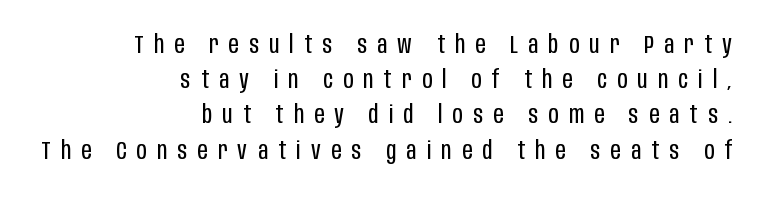
Posture: vertical. Glance below the letters and you will spot only blank space. This sample uses expanded letter spacing, leaving extra air between glyphs. The line-height multiplier appears to be the usual default. One-word summary of the alignment: right.
